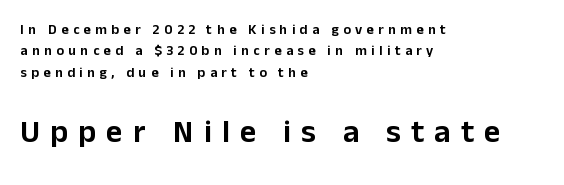
Does the type have serifs? No, each stem ends abruptly. Layout note: lines flush left. Small over large — that's the arrangement of the two blocks here. The passage shown is typed in a proportional face where columns would drift. The rendering uses a moderate line-height, typical for paragraphs. A bare baseline throughout the passage.
